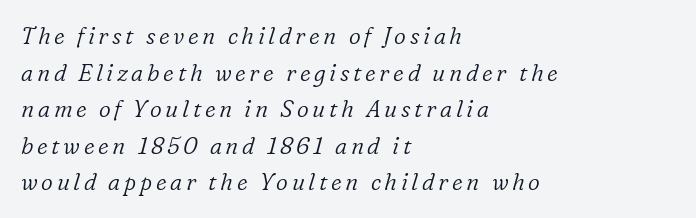
Q: Is the text bold? A: No.
Q: Is the text italic (slanted)? A: Yes, it leans right by about 16 degrees.
Q: Is the text underlined? A: No.
Q: How is the paragraph aligned? A: Left-aligned.
Q: Is the spacing between lines tight, normal or loose? A: Normal.
